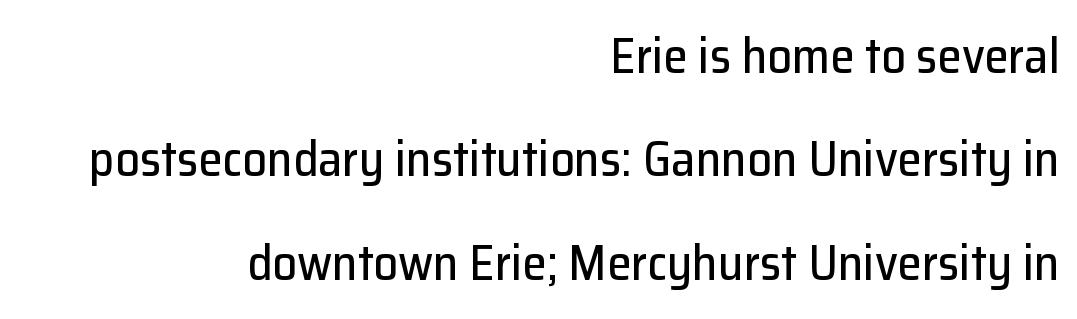
The baseline area is clear. Is the block centered? No — it sits flush against the right margin. Every stem runs plumb, perpendicular to the baseline. The letters sit at their default tracking, neither squeezed nor spread.
